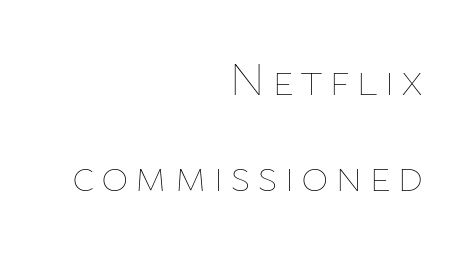
The image shows 47 px thin type, upright; set right-aligned, loose line spacing (2.04x), not underlined; low stroke contrast and a medium x-height.
